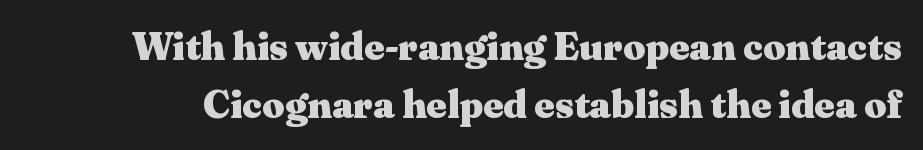
{"serif": "yes", "italic": "no", "bold": "yes", "weight": "heavy", "width": "wide", "stroke_contrast": "medium", "x_height": "medium", "monospaced": "no", "underline": "no", "line_spacing": "normal", "line_spacing_ratio": 1.5, "letter_spacing": "normal", "letter_spacing_em": 0.0, "glyph_px": 39}
